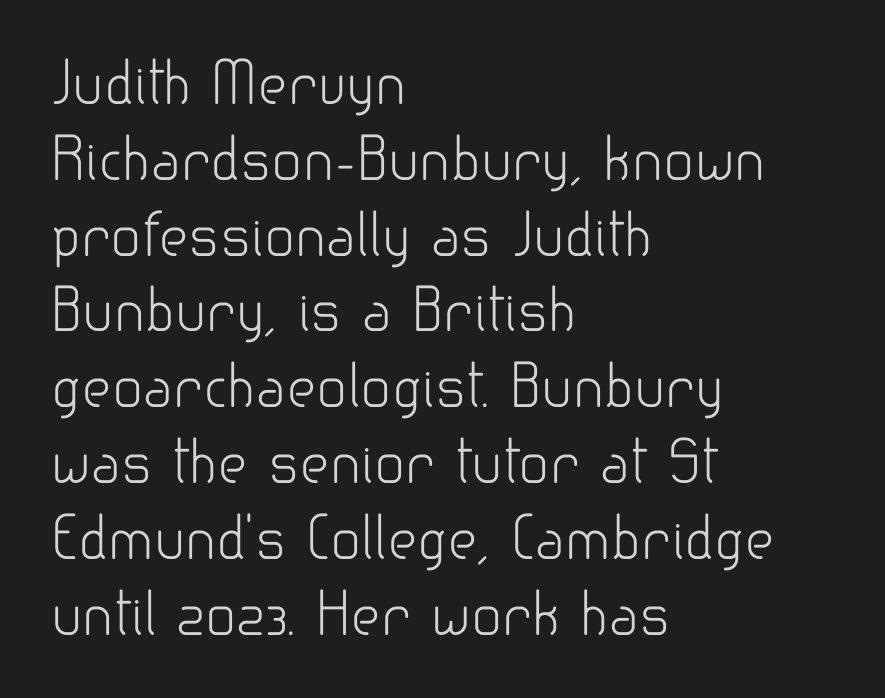
{"serif": "no", "italic": "no", "bold": "no", "weight": "light", "width": "normal", "stroke_contrast": "low", "x_height": "small", "monospaced": "no", "underline": "no", "align": "left", "line_spacing": "normal", "line_spacing_ratio": 1.33, "letter_spacing": "normal", "letter_spacing_em": 0.0, "glyph_px": 57}
